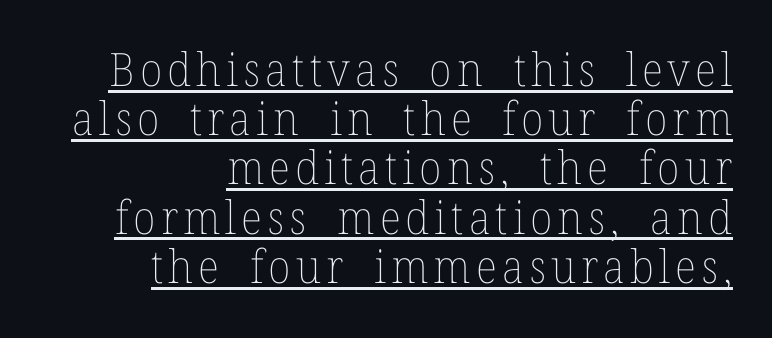
The image shows 46 px thin type, upright; set right-aligned, tight line spacing (1.07x), underlined; low stroke contrast and a medium x-height.
